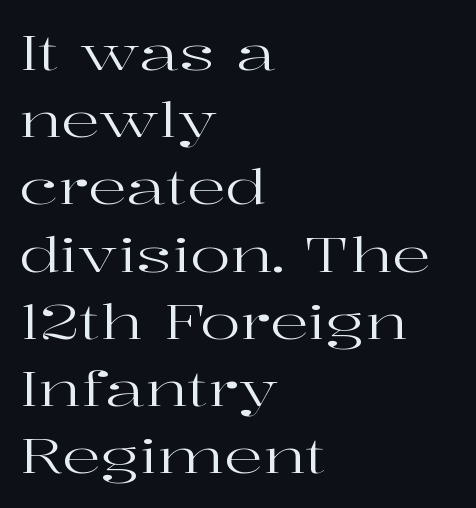
Q: Is the text bold? A: No.
Q: Is the text italic (slanted)? A: No, it is upright.
Q: Is the typeface a serif or a sans-serif typeface? A: Serif.
Q: Is the text underlined? A: No.
Q: How is the paragraph aligned? A: Left-aligned.
Q: Is the spacing between letters normal or unusually wide? A: Normal.
Q: Is the spacing between lines tight, normal or loose? A: Normal.
Q: Width (condensed, normal, or wide)? A: Wide.
Q: Stroke contrast? A: High.
Q: x-height? A: Medium.
Q: Monospaced? A: No.
